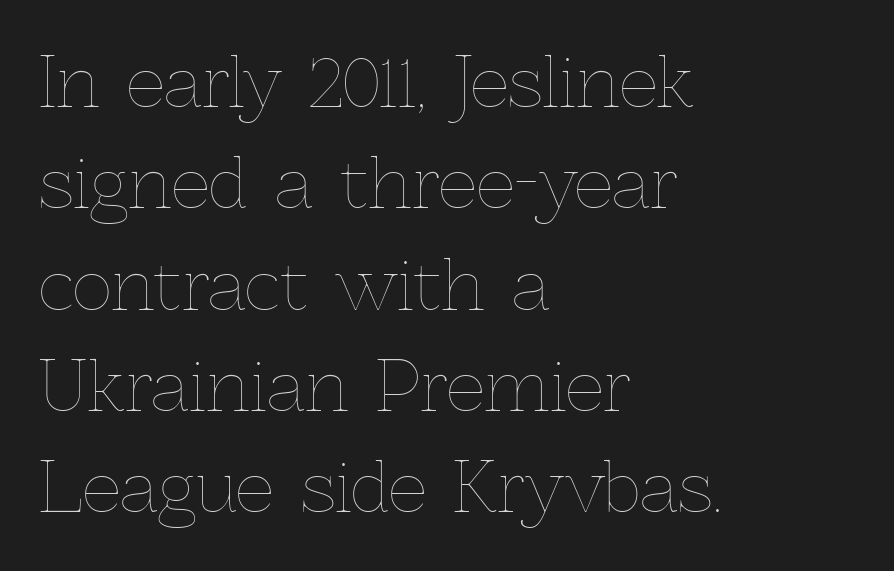
Q: Is the text bold? A: No.
Q: Is the text italic (slanted)? A: No, it is upright.
Q: Is the text underlined? A: No.
Q: How is the paragraph aligned? A: Left-aligned.
Q: Is the spacing between letters normal or unusually wide? A: Normal.
Q: Is the spacing between lines tight, normal or loose? A: Normal.
Q: Width (condensed, normal, or wide)? A: Normal.
Q: x-height? A: Medium.
Q: Monospaced? A: No.
